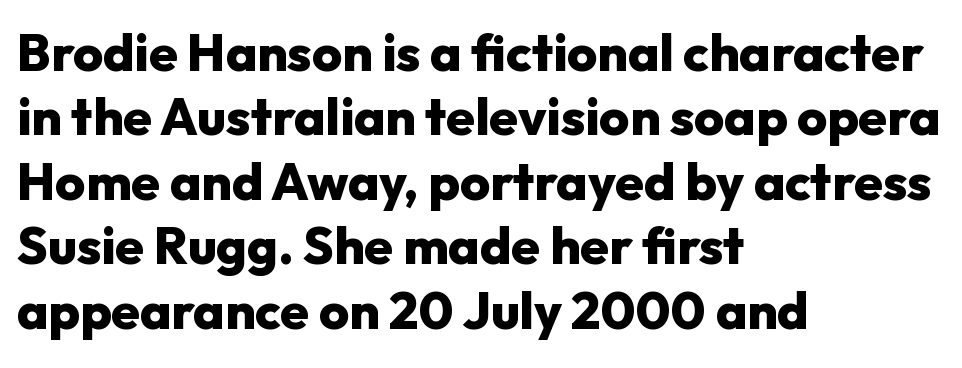
{"serif": "no", "italic": "no", "bold": "yes", "weight": "heavy", "width": "normal", "stroke_contrast": "low", "x_height": "medium", "monospaced": "no", "underline": "no", "align": "left", "line_spacing_ratio": 1.24, "letter_spacing": "normal", "letter_spacing_em": 0.0, "glyph_px": 52}
